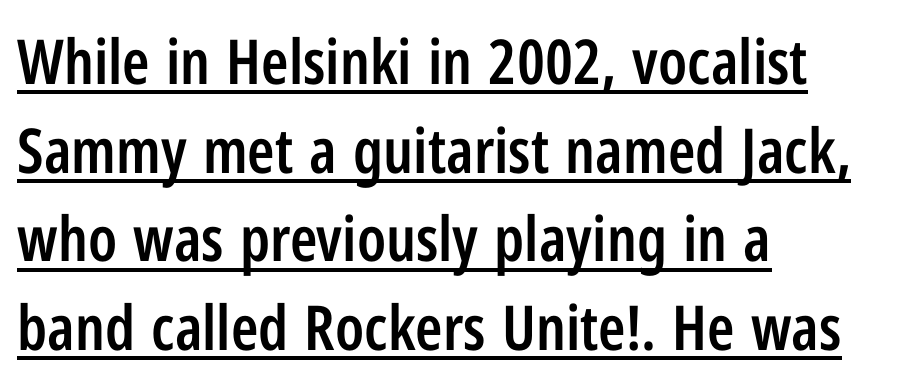
Line beginnings align vertically; line endings do not. This rendering employs a face without finishing strokes, i.e., a sans-serif. How would I describe the line gaps? Plain and ordinary. Firm but not heavy-handed strokes: this text is semibold. You could not count columns in this text — the font is proportionally spaced.
